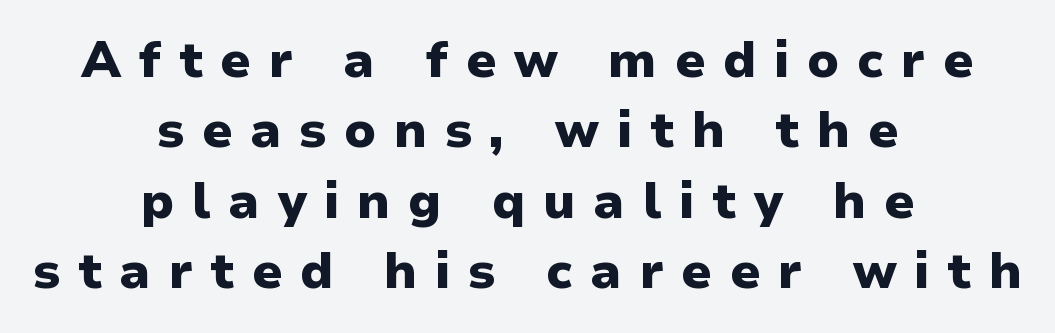
The image shows 50 px heavy sans-serif type, upright; set centered, normal line spacing (1.41x), unusually wide letter spacing (+0.35 em), not underlined; low stroke contrast and a medium x-height.
